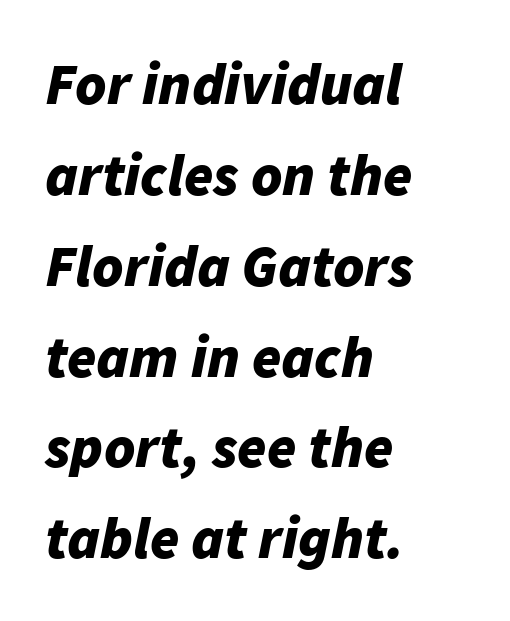
The image shows 59 px bold type, italic (leaning right); set left-aligned, normal line spacing (1.54x), normal letter spacing, not underlined; low stroke contrast and a medium x-height.
